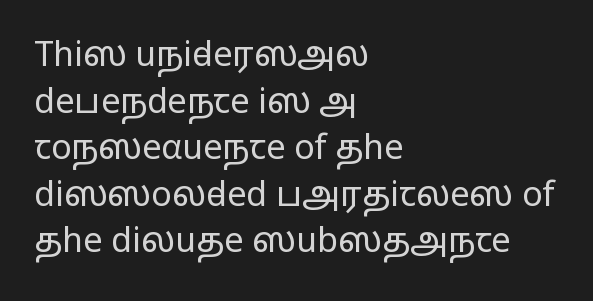
These lines were composed using upright roman letters. This is not heavy type; no bold has been used. The typesetter chose a ragged-right arrangement here. The string is rendered with underlining switched off.
